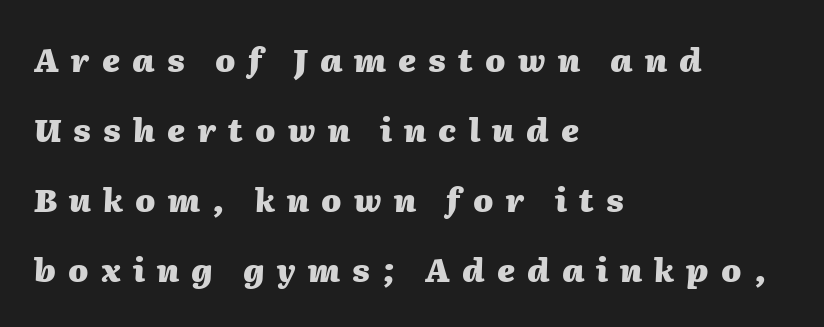
The image shows 32 px heavy type, italic (leaning right); set left-aligned, loose line spacing (2.19x), unusually wide letter spacing (+0.38 em), not underlined; medium stroke contrast and a medium x-height.
